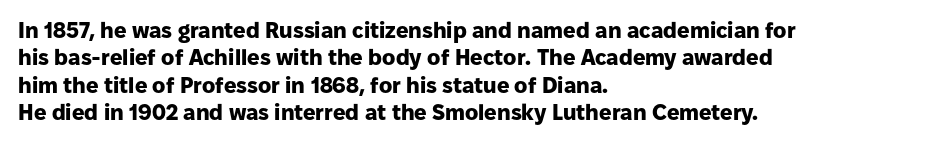
Only glyphs here, with clear space below each row. The type sits square on the baseline with zero lean. Short note: letters normally spaced. Summary of vertical rhythm: regular, with standard interline spacing. Thick stems and heavy bowls — unmistakably bold. Short and long lines alike share a common starting point at left.
